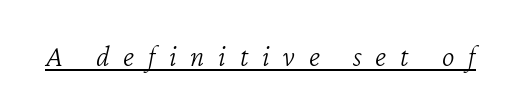
{"italic": "yes", "lean": "right", "slant_degrees": 12, "bold": "no", "weight": "light", "width": "normal", "stroke_contrast": "low", "x_height": "medium", "monospaced": "no", "underline": "yes", "letter_spacing": "wide", "letter_spacing_em": 0.46, "glyph_px": 30}
